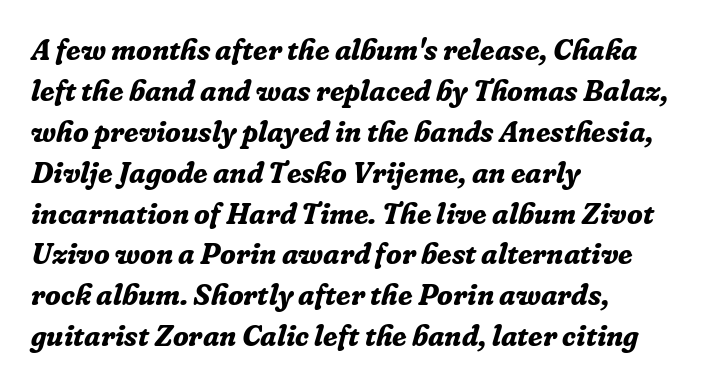
Style check: oblique. One-word summary of the alignment: left. Letters rest on an invisible, unmarked baseline. Check where the strokes stop: tiny serifs finish them off.
